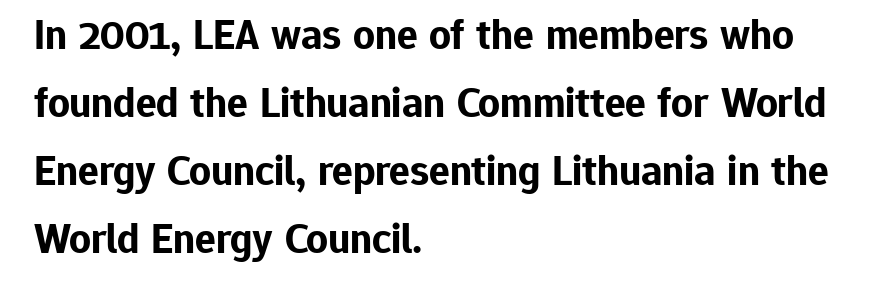
The passage shown is typeset with a sans-serif family. Looks like regular typesetting: each glyph gets only the width it needs. Notice how descenders clear the ascenders below comfortably — that's standard leading. Descenders hang freely into open space.
